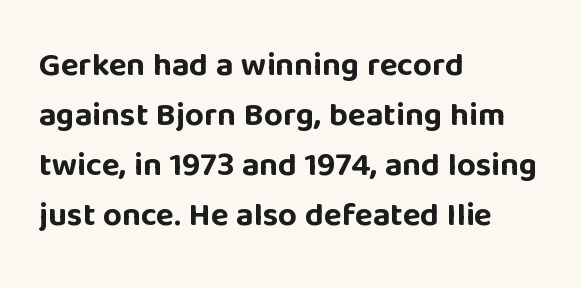
{"serif": "no", "italic": "no", "bold": "yes", "weight": "bold", "width": "normal", "stroke_contrast": "low", "x_height": "large", "monospaced": "no", "underline": "no", "align": "left", "line_spacing": "normal", "line_spacing_ratio": 1.52, "letter_spacing": "normal", "letter_spacing_em": 0.0, "glyph_px": 33}
